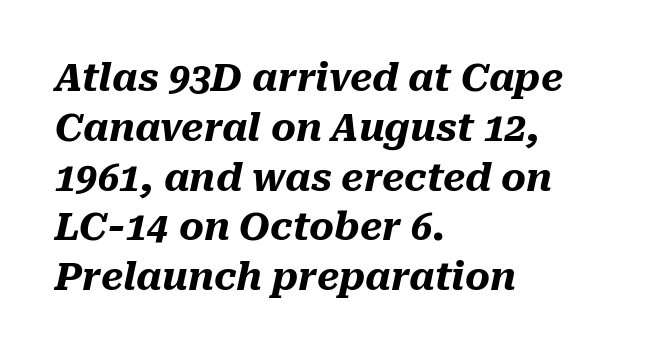
Q: Is the text bold? A: Yes.
Q: Is the text italic (slanted)? A: Yes, it leans right by about 10 degrees.
Q: Is the text underlined? A: No.
Q: How is the paragraph aligned? A: Left-aligned.
Q: Is the spacing between letters normal or unusually wide? A: Normal.
Q: Is the spacing between lines tight, normal or loose? A: Normal.
Q: Width (condensed, normal, or wide)? A: Normal.
Q: Stroke contrast? A: Medium.
Q: x-height? A: Medium.
Q: Monospaced? A: No.
